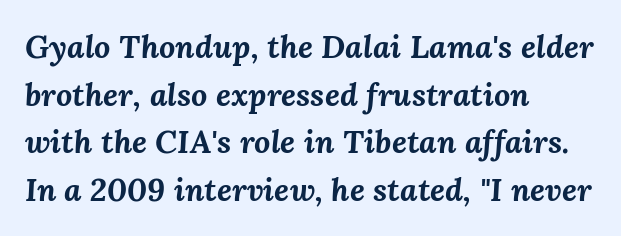
You could not count columns in this text — the font is proportionally spaced. The zone under the glyphs is completely vacant. The letters are slanted; this is an italic face. Plenty of ink on the page — the face is bold. The line-height multiplier appears to be the usual default.
